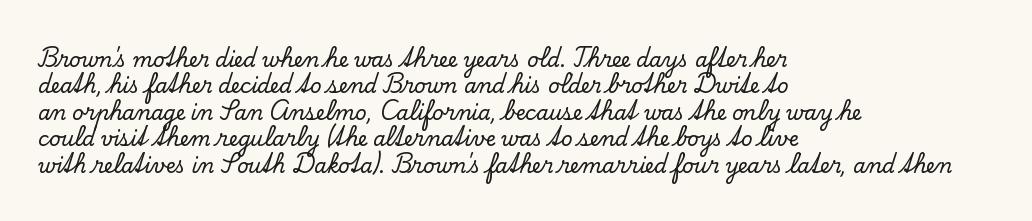
The image shows 20 px text type; set left-aligned, normal line spacing (1.32x), normal letter spacing, not underlined.
